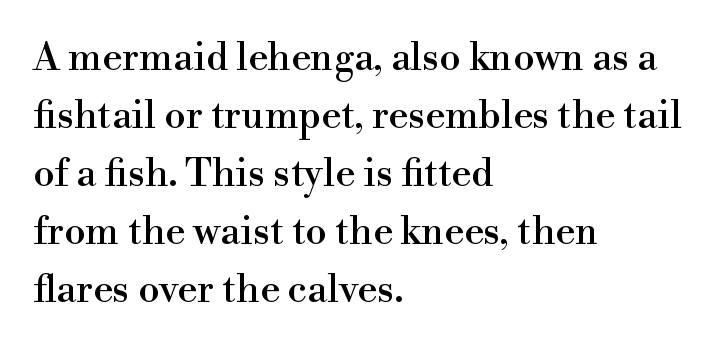
{"serif": "yes", "italic": "no", "width": "normal", "stroke_contrast": "high", "x_height": "small", "monospaced": "no", "underline": "no", "align": "left", "line_spacing": "normal", "line_spacing_ratio": 1.49, "letter_spacing": "normal", "letter_spacing_em": 0.0, "glyph_px": 39}
